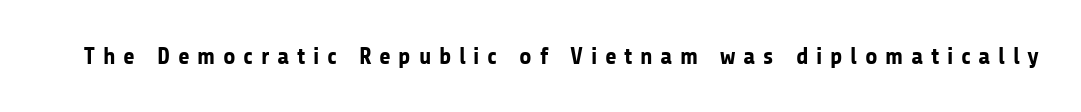
Bare-footed words on every line. Italic? Not at all — the glyphs are vertical. The tracking jumps out immediately: characters are airy and widely separated. A dark, heavy texture on the line: the type is bold.
